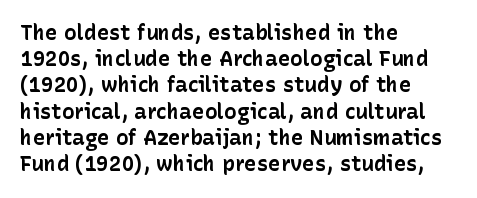
Q: Is the text bold? A: Yes.
Q: Is the text italic (slanted)? A: No, it is upright.
Q: Is the text underlined? A: No.
Q: How is the paragraph aligned? A: Left-aligned.
Q: Is the spacing between letters normal or unusually wide? A: Normal.
Q: Is the spacing between lines tight, normal or loose? A: Normal.
